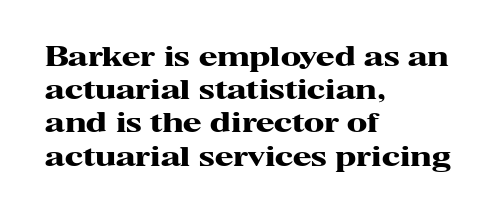
There is no visible air inserted between adjacent glyphs. In terms of weight, the rendering is a true, heavy bold. Visually the block forms a straight wall on the left and a jagged coastline on the right. Lines of text with bare space underneath. If you drew a line through each stem, it would be perfectly vertical.
